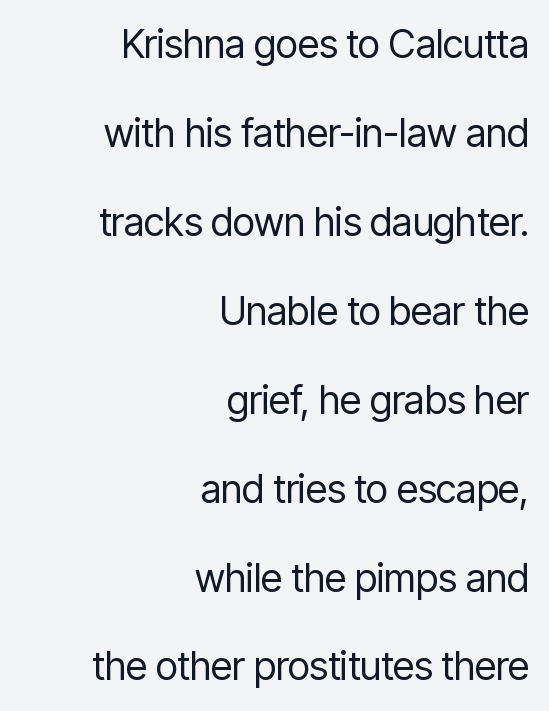
Q: Is the text bold? A: No.
Q: Is the text italic (slanted)? A: No, it is upright.
Q: Is the typeface a serif or a sans-serif typeface? A: Sans-serif.
Q: Is the text underlined? A: No.
Q: How is the paragraph aligned? A: Right-aligned.
Q: Is the spacing between letters normal or unusually wide? A: Normal.
Q: Is the spacing between lines tight, normal or loose? A: Loose.
Q: Width (condensed, normal, or wide)? A: Condensed.
Q: Stroke contrast? A: Low.
Q: x-height? A: Medium.
Q: Monospaced? A: No.
